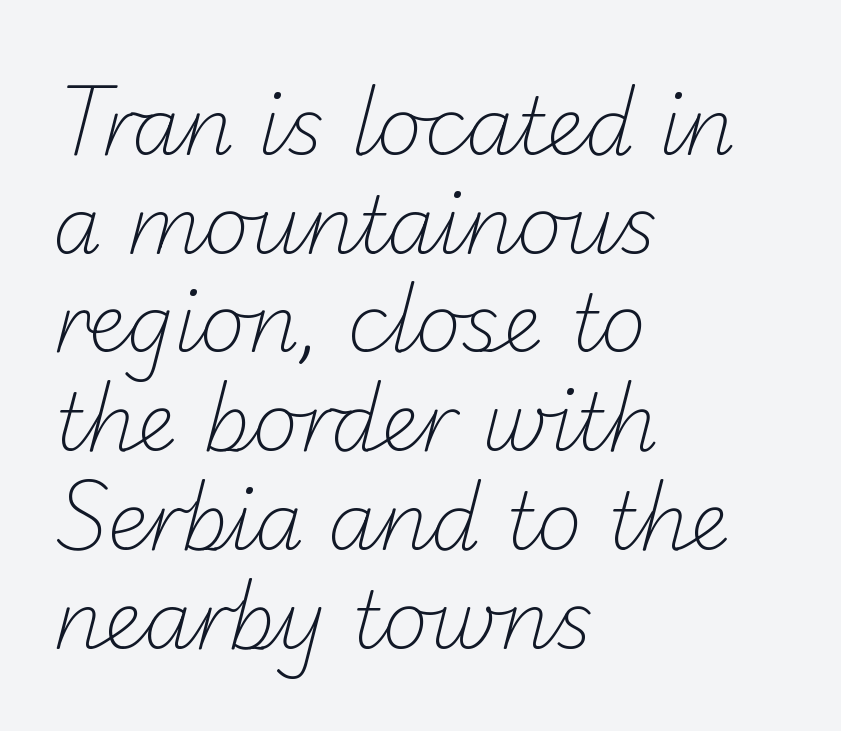
Q: Is the text bold? A: No.
Q: Is the typeface a serif or a sans-serif typeface? A: Sans-serif.
Q: Is the text underlined? A: No.
Q: How is the paragraph aligned? A: Left-aligned.
Q: Is the spacing between letters normal or unusually wide? A: Normal.
Q: Is the spacing between lines tight, normal or loose? A: Normal.
Q: Width (condensed, normal, or wide)? A: Normal.
Q: Stroke contrast? A: Low.
Q: x-height? A: Small.
Q: Monospaced? A: No.
